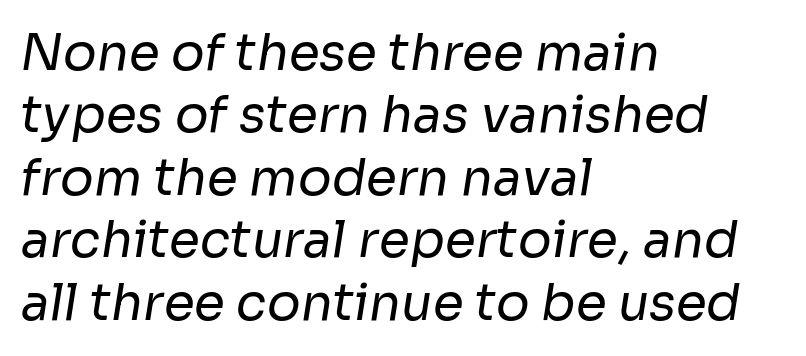
The image shows 50 px regular-weight sans-serif type; set left-aligned, normal line spacing (1.25x), normal letter spacing, not underlined; low stroke contrast and a medium x-height.
